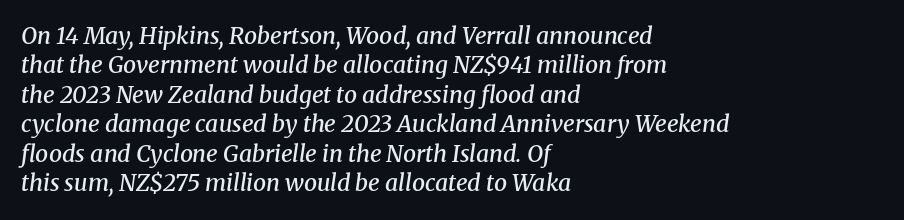
This rendering features lettering with no underline. Stems and bowls a touch heavier than normal — semibold. Standard letterfit; no display-style spreading of the glyphs. If you drew a ruler down the left edge, every line would touch it. If you measured baseline to baseline, you'd find a middling distance.
